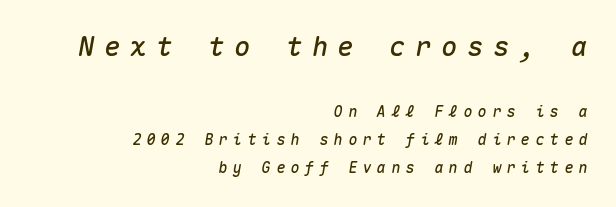
Q: Is the text italic (slanted)? A: Yes, it leans right by about 10 degrees.
Q: Is the text underlined? A: No.
Q: How is the paragraph aligned? A: Right-aligned.
Q: Is the spacing between letters normal or unusually wide? A: Unusually wide.
Q: Which block of text is set in a larger size, the first (top) or the second (bottom)? A: The first (top) one.
